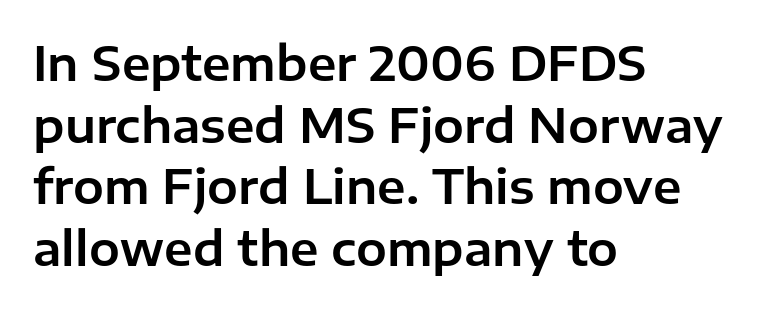
Q: Is the text italic (slanted)? A: No, it is upright.
Q: Is the typeface a serif or a sans-serif typeface? A: Sans-serif.
Q: Is the text underlined? A: No.
Q: How is the paragraph aligned? A: Left-aligned.
Q: Is the spacing between letters normal or unusually wide? A: Normal.
Q: Is the spacing between lines tight, normal or loose? A: Normal.
Q: Width (condensed, normal, or wide)? A: Normal.
Q: Stroke contrast? A: Low.
Q: x-height? A: Medium.
Q: Monospaced? A: No.
